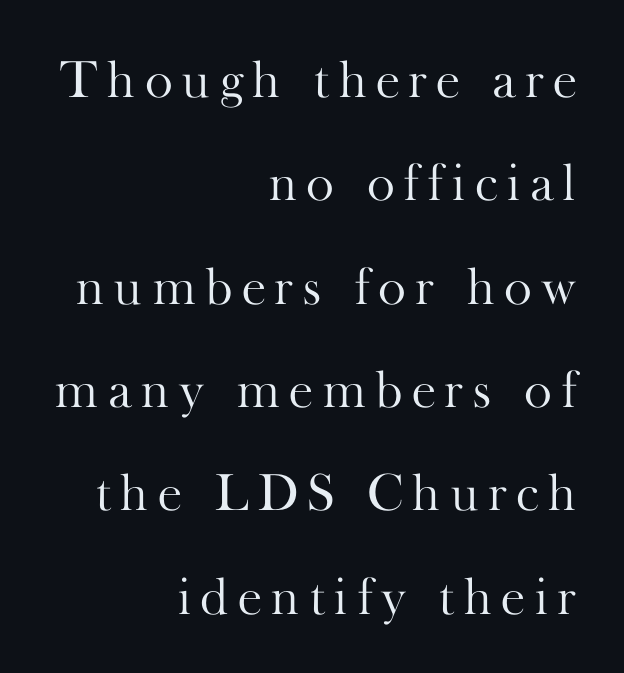
Q: Is the text bold? A: No.
Q: Is the text italic (slanted)? A: No, it is upright.
Q: Is the typeface a serif or a sans-serif typeface? A: Serif.
Q: Is the text underlined? A: No.
Q: How is the paragraph aligned? A: Right-aligned.
Q: Is the spacing between lines tight, normal or loose? A: Loose.
Q: Width (condensed, normal, or wide)? A: Normal.
Q: Stroke contrast? A: High.
Q: x-height? A: Small.
Q: Monospaced? A: No.
